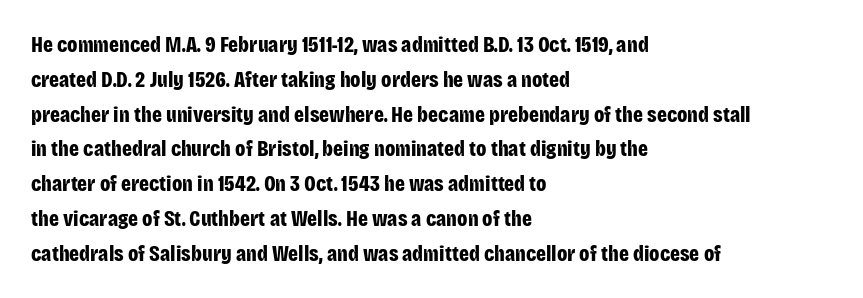
Q: Is the text bold? A: Yes.
Q: Is the text italic (slanted)? A: No, it is upright.
Q: Is the text underlined? A: No.
Q: How is the paragraph aligned? A: Left-aligned.
Q: Is the spacing between letters normal or unusually wide? A: Normal.
Q: Is the spacing between lines tight, normal or loose? A: Normal.
